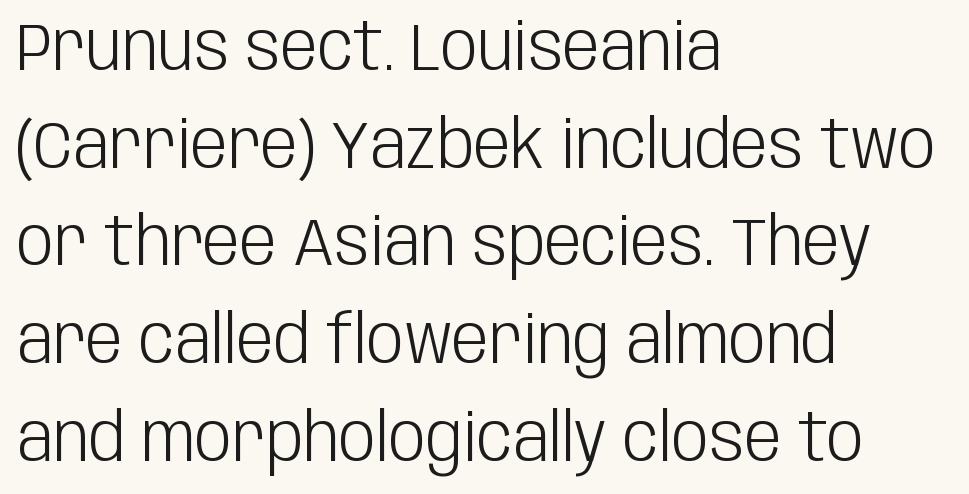
The image shows 66 px light, condensed sans-serif type, upright; set left-aligned, normal line spacing (1.48x), normal letter spacing, not underlined; low stroke contrast and a large x-height.
